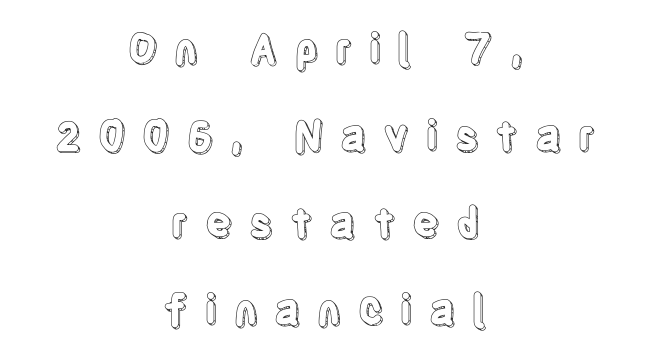
The lines in this sample share a center point and differ in where they start and stop. The string is rendered with underlining switched off. Tracking here is generous; glyphs stand well apart from one another. A typesetter would call this proportional, since set widths differ per character.
